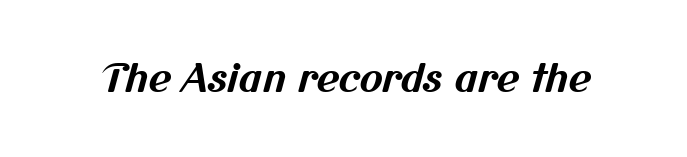
{"serif": "no", "bold": "yes", "weight": "bold", "width": "normal", "stroke_contrast": "medium", "x_height": "medium", "monospaced": "no", "underline": "no", "letter_spacing": "normal", "letter_spacing_em": 0.0, "glyph_px": 39}
